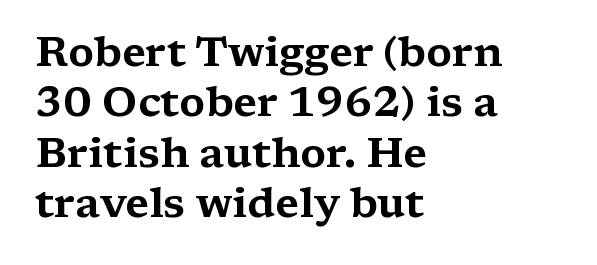
The image shows 42 px wide serif type, upright; set left-aligned, line spacing 1.2x, normal letter spacing, not underlined; medium stroke contrast and a medium x-height.
